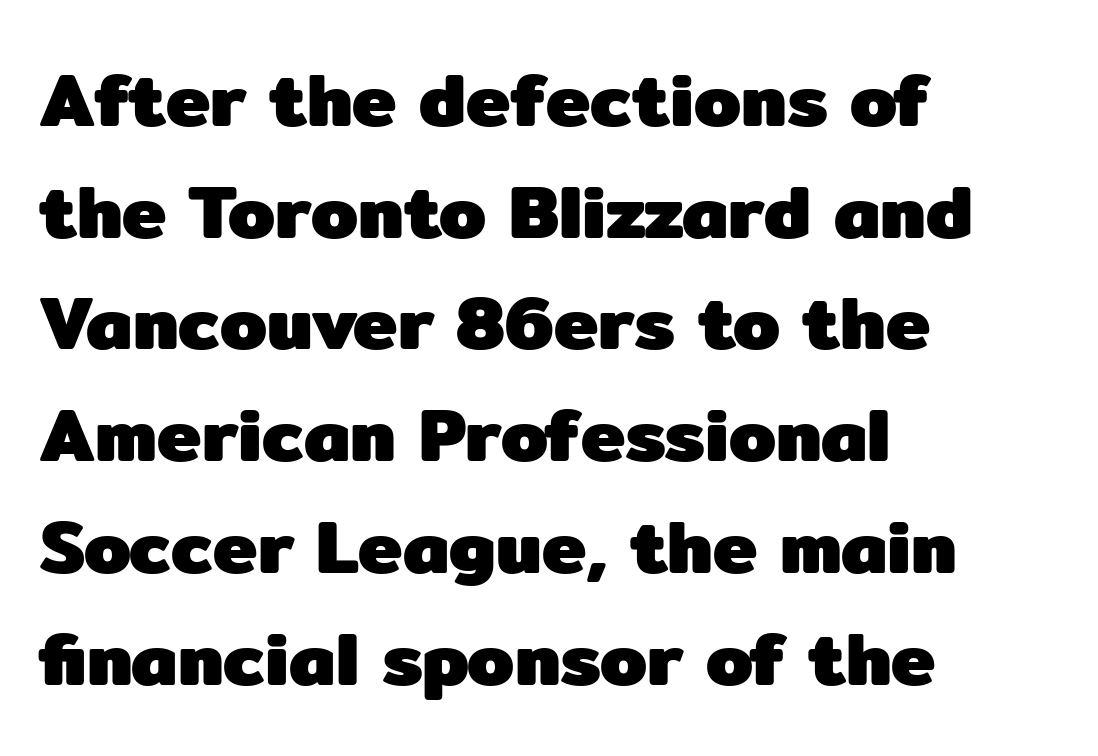
A classic flush-left, rag-right setting is used for this passage. Rule under the text: the space is simply empty. Glyph-to-glyph distance matches everyday printed text. Summary of weight: heavy, a full bold. Looks like regular typesetting: each glyph gets only the width it needs.
